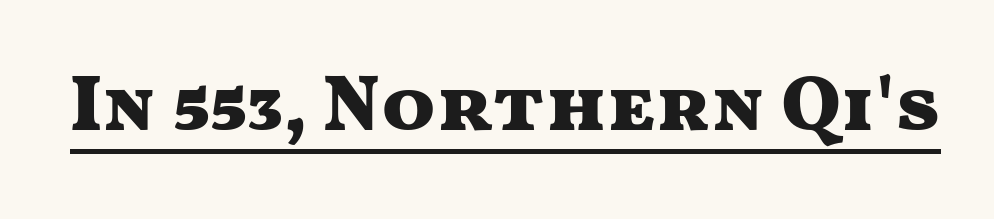
Quick note: underline on. Looks like regular typesetting: each glyph gets only the width it needs. Typographic density is high because the face is bold. Tracking here is standard; glyphs follow each other at the usual distance. Are there feet on the stems? There aren't — it's a sans. The lettering stays uniformly vertical, giving the passage a roman look.
